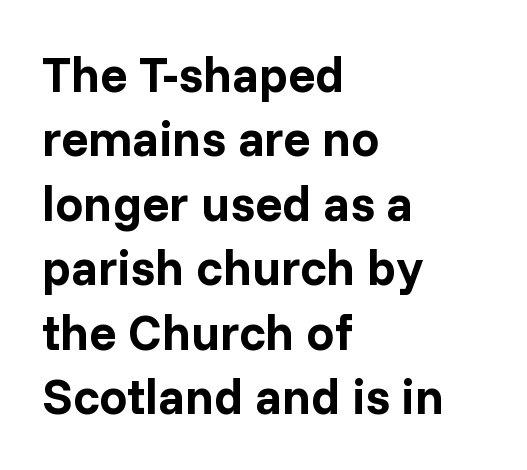
The image shows 50 px bold sans-serif type, upright; set left-aligned, normal line spacing (1.29x), normal letter spacing, not underlined; low stroke contrast and a medium x-height.
